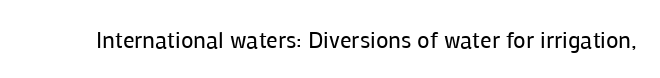
Q: Is the text bold? A: No.
Q: Is the text italic (slanted)? A: No, it is upright.
Q: Is the text underlined? A: No.
Q: Is the spacing between letters normal or unusually wide? A: Normal.
